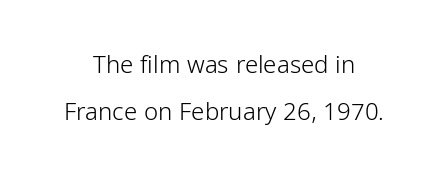
Q: Is the text bold? A: No.
Q: Is the text italic (slanted)? A: No, it is upright.
Q: Is the text underlined? A: No.
Q: How is the paragraph aligned? A: Centered.
Q: Is the spacing between letters normal or unusually wide? A: Normal.
Q: Is the spacing between lines tight, normal or loose? A: Loose.
